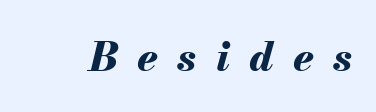
Q: Is the text bold? A: Yes.
Q: Is the text italic (slanted)? A: Yes, it leans right by about 13 degrees.
Q: Is the text underlined? A: No.
Q: Is the spacing between letters normal or unusually wide? A: Unusually wide.
Q: Width (condensed, normal, or wide)? A: Normal.
Q: Stroke contrast? A: Medium.
Q: x-height? A: Small.
Q: Monospaced? A: No.
